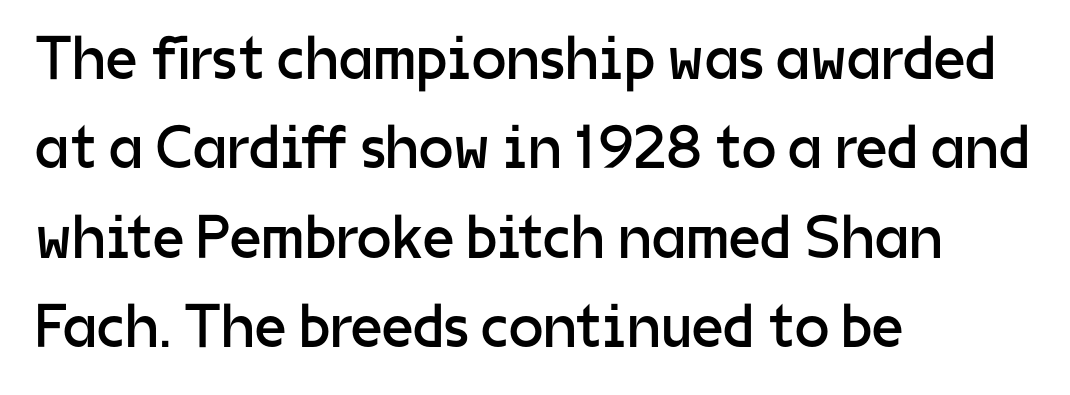
The vertical gap from one line to the next is medium. Posture: vertical. Alignment: flush left. Summary of weight: not heavy and not bold.
